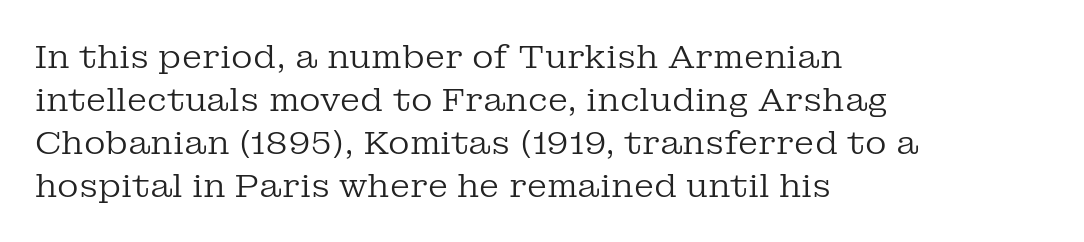
The image shows 33 px regular-weight serif type, upright; set left-aligned, normal line spacing (1.3x), normal letter spacing, not underlined; low stroke contrast and a medium x-height.
